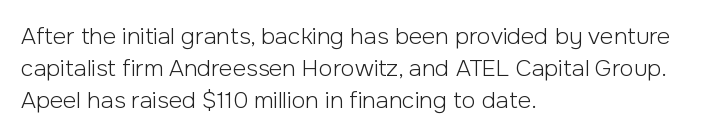
Q: Is the text bold? A: No.
Q: Is the text italic (slanted)? A: No, it is upright.
Q: Is the text underlined? A: No.
Q: How is the paragraph aligned? A: Left-aligned.
Q: Is the spacing between letters normal or unusually wide? A: Normal.
Q: Is the spacing between lines tight, normal or loose? A: Normal.
